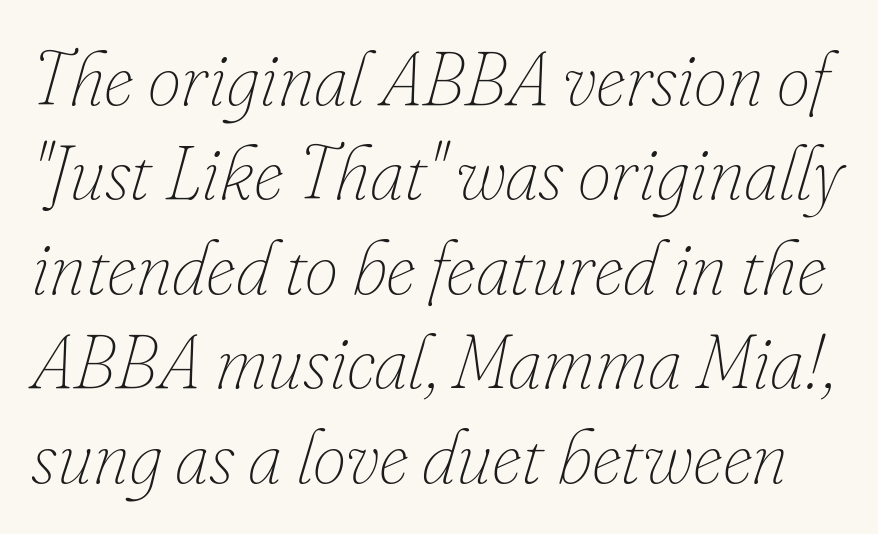
{"italic": "yes", "lean": "right", "slant_degrees": 16, "bold": "no", "weight": "thin", "width": "normal", "stroke_contrast": "low", "x_height": "small", "monospaced": "no", "underline": "no", "line_spacing": "normal", "line_spacing_ratio": 1.26, "letter_spacing": "normal", "letter_spacing_em": 0.0, "glyph_px": 75}
